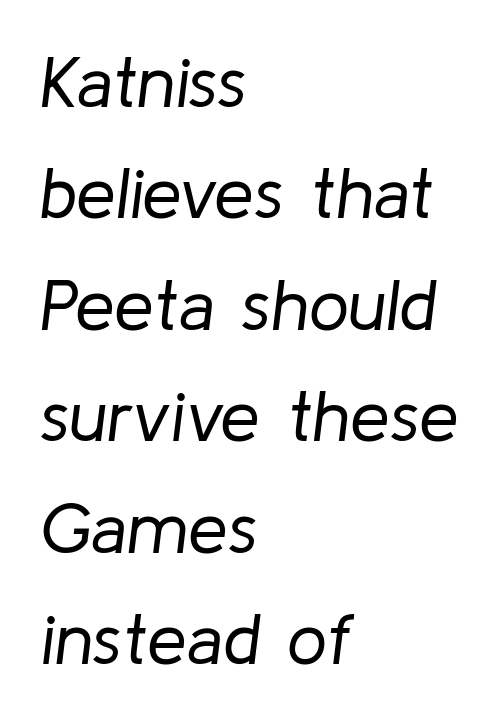
{"italic": "yes", "lean": "right", "slant_degrees": 8, "bold": "no", "weight": "regular", "width": "normal", "stroke_contrast": "low", "x_height": "medium", "monospaced": "no", "underline": "no", "align": "left", "line_spacing": "normal", "line_spacing_ratio": 1.57, "letter_spacing": "normal", "letter_spacing_em": 0.0, "glyph_px": 71}
